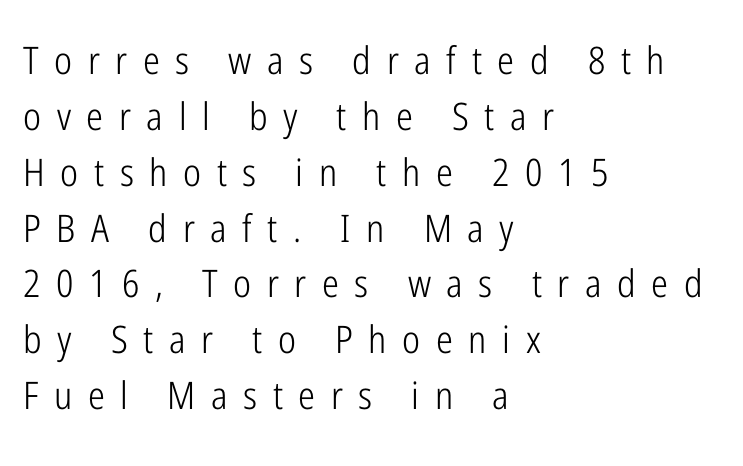
Q: Is the text bold? A: No.
Q: Is the text italic (slanted)? A: No, it is upright.
Q: Is the typeface a serif or a sans-serif typeface? A: Sans-serif.
Q: Is the text underlined? A: No.
Q: How is the paragraph aligned? A: Left-aligned.
Q: Is the spacing between letters normal or unusually wide? A: Unusually wide.
Q: Is the spacing between lines tight, normal or loose? A: Normal.
Q: Width (condensed, normal, or wide)? A: Condensed.
Q: Stroke contrast? A: Low.
Q: x-height? A: Medium.
Q: Monospaced? A: No.
